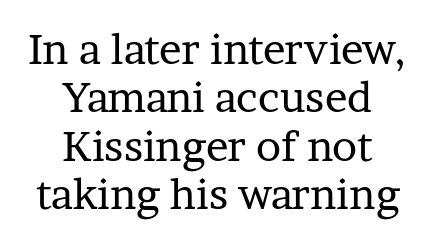
The image shows 42 px regular-weight serif type, upright; set centered, tight line spacing (1.15x), normal letter spacing, not underlined; low stroke contrast and a medium x-height.
